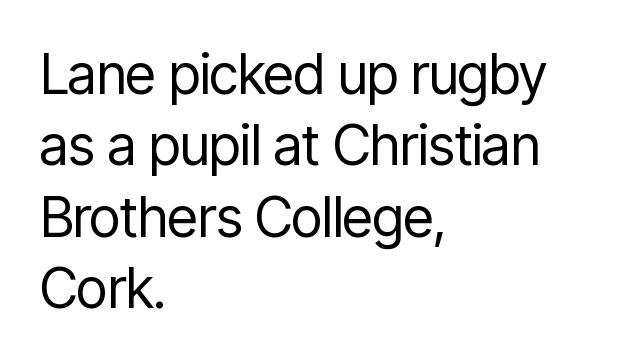
Q: Is the text bold? A: No.
Q: Is the text italic (slanted)? A: No, it is upright.
Q: Is the typeface a serif or a sans-serif typeface? A: Sans-serif.
Q: Is the text underlined? A: No.
Q: How is the paragraph aligned? A: Left-aligned.
Q: Is the spacing between letters normal or unusually wide? A: Normal.
Q: Is the spacing between lines tight, normal or loose? A: Normal.
Q: Width (condensed, normal, or wide)? A: Condensed.
Q: Stroke contrast? A: Low.
Q: x-height? A: Medium.
Q: Monospaced? A: No.
